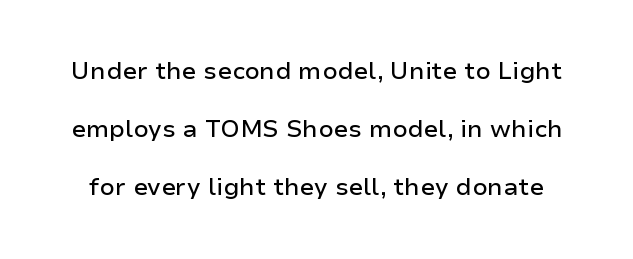
The image shows 24 px text type, upright; set loose line spacing (2.42x), normal letter spacing, not underlined.
